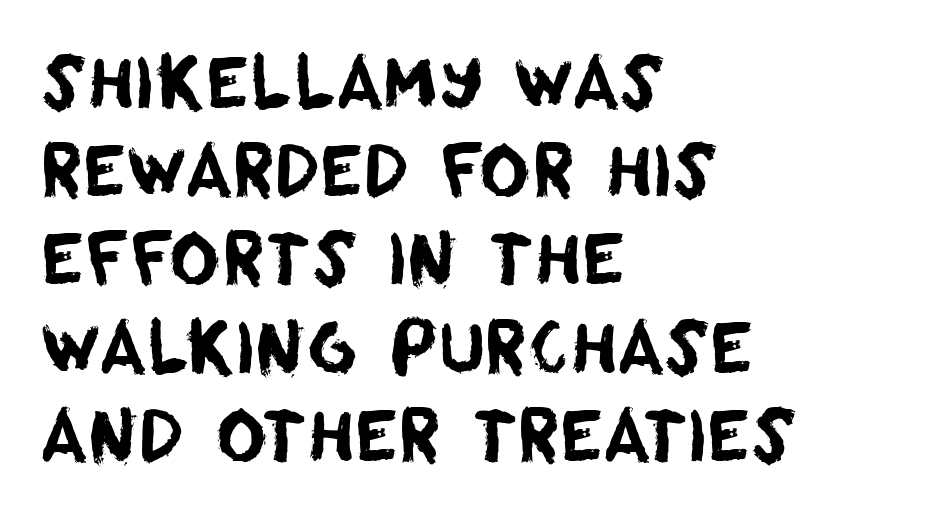
Honestly, there is no underline to notice here at all. Short and long lines alike share a common starting point at left. Default kerning and tracking; the words read as compact shapes. Compared with typical paragraphs, the rows here are spaced about the same.
